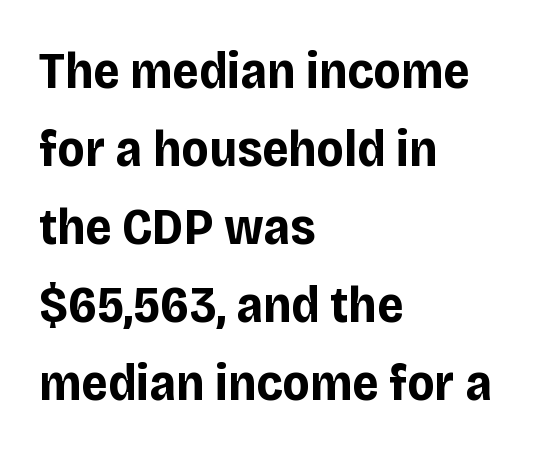
Q: Is the text bold? A: Yes.
Q: Is the text italic (slanted)? A: No, it is upright.
Q: Is the typeface a serif or a sans-serif typeface? A: Sans-serif.
Q: Is the text underlined? A: No.
Q: How is the paragraph aligned? A: Left-aligned.
Q: Is the spacing between letters normal or unusually wide? A: Normal.
Q: Is the spacing between lines tight, normal or loose? A: Normal.
Q: Width (condensed, normal, or wide)? A: Normal.
Q: Stroke contrast? A: Low.
Q: x-height? A: Large.
Q: Monospaced? A: No.
